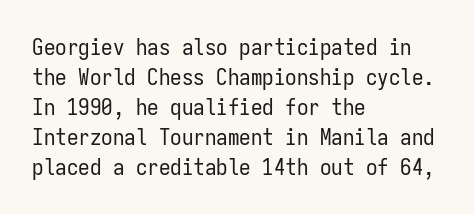
The image shows 23 px text type, upright; set left-aligned, normal line spacing (1.3x), normal letter spacing, not underlined.
